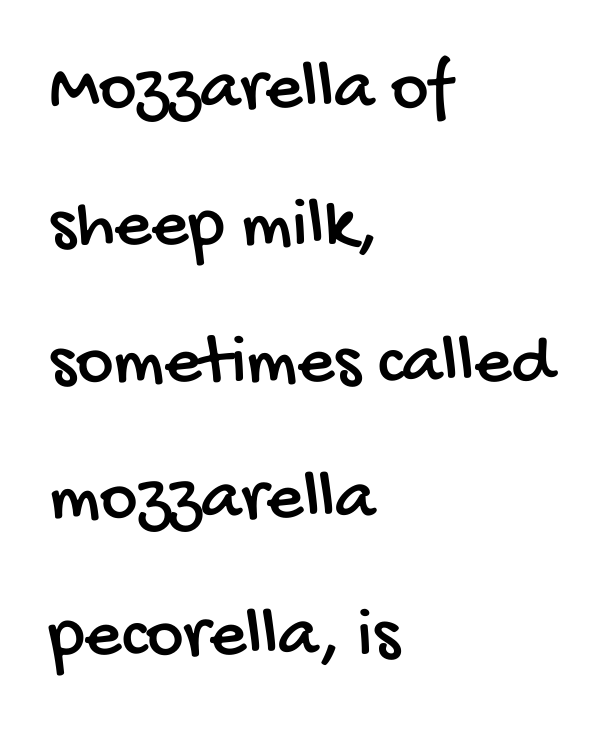
The face used here is rendered with its standard letterfit. A great deal of white space separates one row of letters from the next. Lines of text with bare space underneath. Character widths vary here, with narrow letters taking less room than wide ones. This rendering employs a face without finishing strokes, i.e., a sans-serif. Alignment: flush left.
